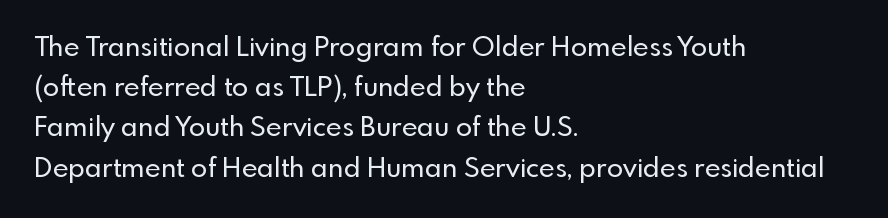
Summary of vertical rhythm: regular, with standard interline spacing. No italicization has been applied; the sample stays upright. One-word summary of the alignment: left. The line texture is even and compact thanks to regular tracking. The space directly below the letters is spotless.
